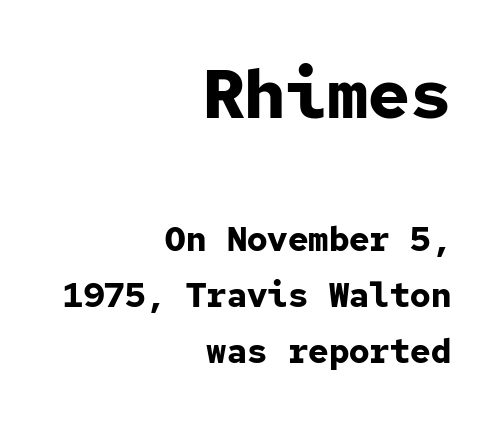
{"serif": "no", "italic": "no", "bold": "yes", "weight": "bold", "width": "normal", "stroke_contrast": "low", "x_height": "medium", "monospaced": "yes", "underline": "no", "align": "right", "line_spacing": "normal", "line_spacing_ratio": 1.65, "letter_spacing": "normal", "letter_spacing_em": 0.0, "larger_block": "first", "size_ratio": 2.03, "glyph_px": 69}
